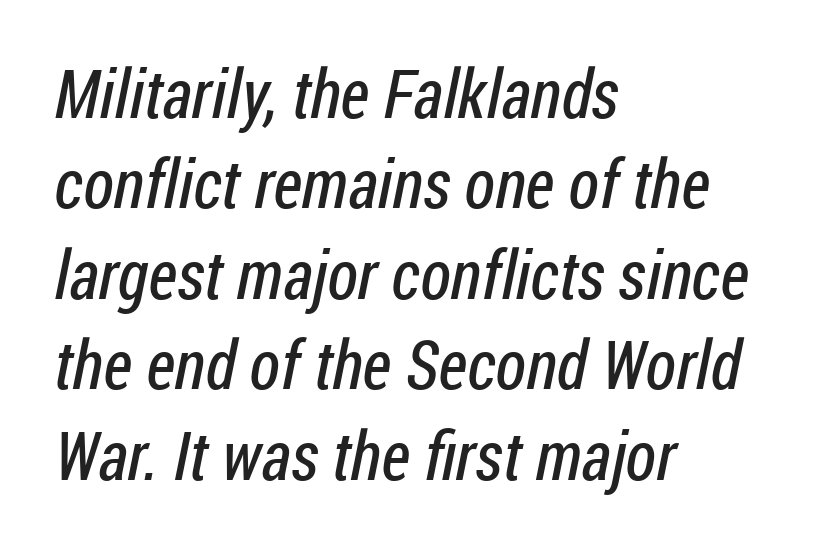
Honestly, there is no underline to notice here at all. The rendering uses natural spacing where letterforms have individual widths. The rendering anchors every line to the left-hand side. The font family rendered here belongs to the sans-serif group. In terms of leading, this rendering sits right in the middle.
